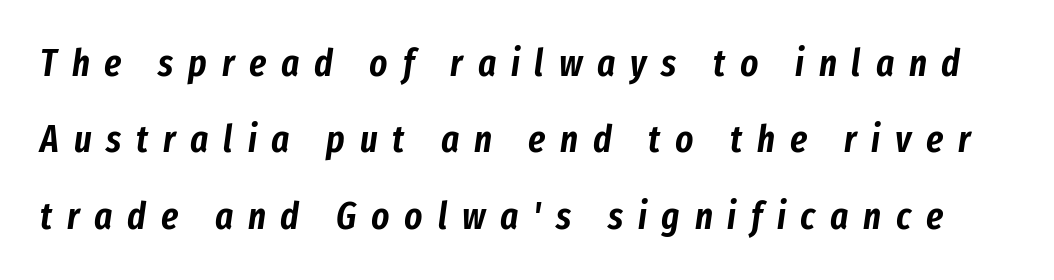
Q: Is the text italic (slanted)? A: Yes, it leans right by about 8 degrees.
Q: Is the text underlined? A: No.
Q: Is the spacing between letters normal or unusually wide? A: Unusually wide.
Q: Is the spacing between lines tight, normal or loose? A: Loose.
Q: Width (condensed, normal, or wide)? A: Condensed.
Q: Stroke contrast? A: Low.
Q: x-height? A: Medium.
Q: Monospaced? A: No.
